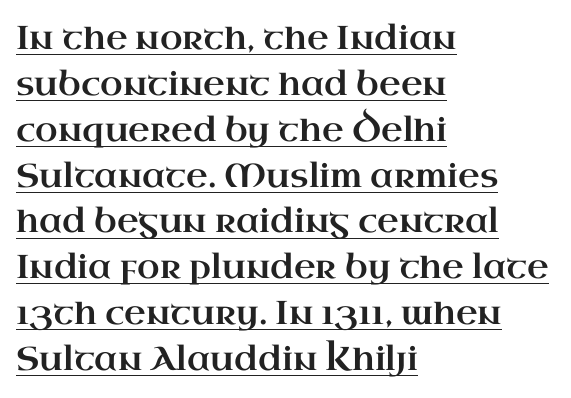
The image shows 33 px wide serif type, upright; set left-aligned, normal line spacing (1.39x), normal letter spacing, underlined; high stroke contrast and a small x-height.
